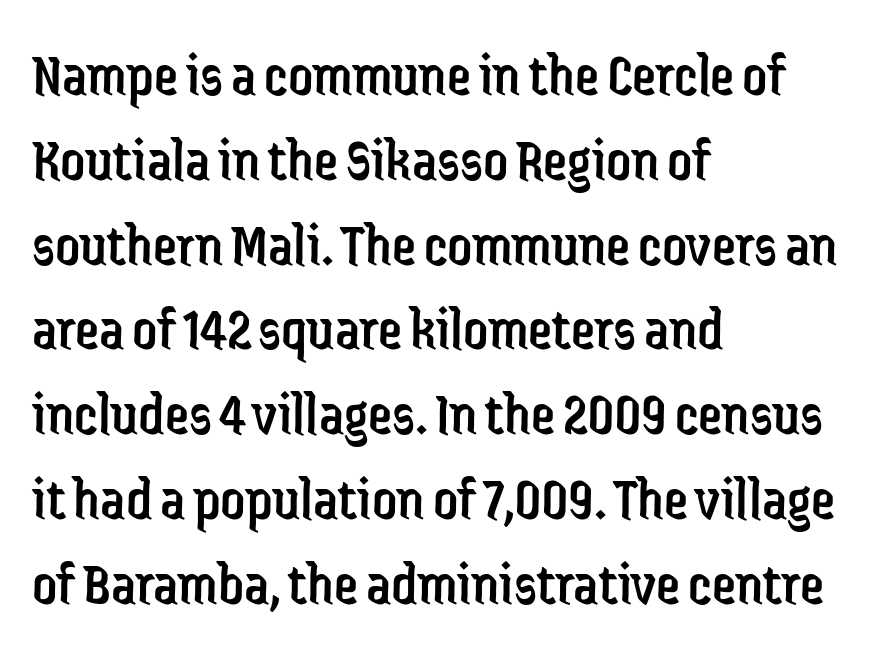
The rendering anchors every line to the left-hand side. Note the varied advance widths — an 'i' is clearly narrower than an 'm'. The characters are drawn with everyday or finer stroke widths. The passage shown stacks its lines at a standard gap. Is this a sans? Yes — the strokes have no serifs. Beneath every word, the page is bare.
